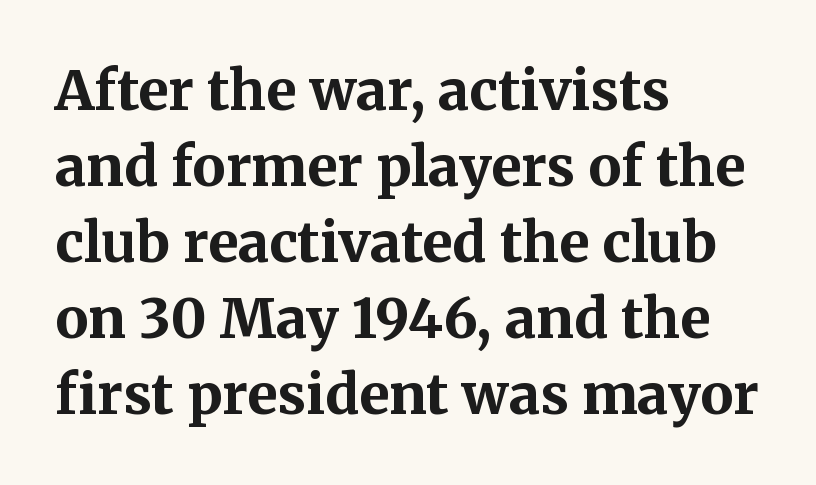
Q: Is the text bold? A: Yes.
Q: Is the text italic (slanted)? A: No, it is upright.
Q: Is the typeface a serif or a sans-serif typeface? A: Serif.
Q: Is the text underlined? A: No.
Q: How is the paragraph aligned? A: Left-aligned.
Q: Is the spacing between letters normal or unusually wide? A: Normal.
Q: Is the spacing between lines tight, normal or loose? A: Normal.
Q: Width (condensed, normal, or wide)? A: Normal.
Q: Stroke contrast? A: Medium.
Q: x-height? A: Medium.
Q: Monospaced? A: No.
